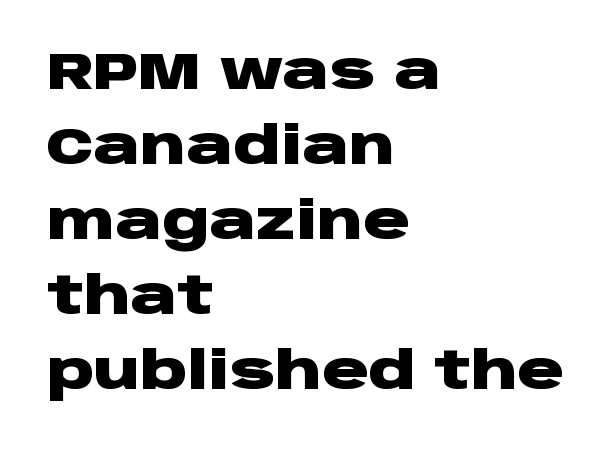
{"serif": "no", "italic": "no", "bold": "yes", "weight": "heavy", "width": "wide", "stroke_contrast": "low", "x_height": "large", "monospaced": "no", "underline": "no", "align": "left", "line_spacing": "normal", "line_spacing_ratio": 1.44, "letter_spacing": "normal", "letter_spacing_em": 0.0, "glyph_px": 52}
